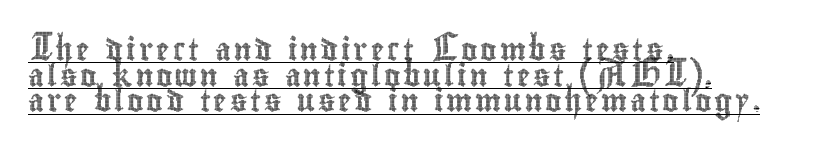
The image shows 22 px text type, upright; set left-aligned, line spacing 1.17x, underlined.
